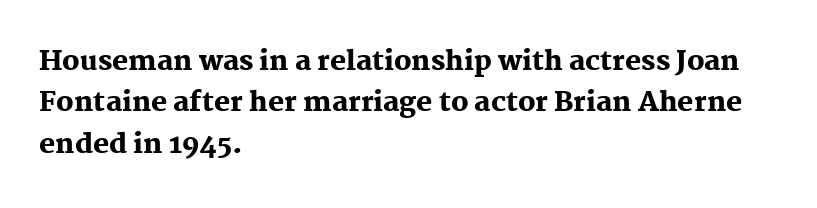
Q: Is the text bold? A: Yes.
Q: Is the text italic (slanted)? A: No, it is upright.
Q: Is the text underlined? A: No.
Q: How is the paragraph aligned? A: Left-aligned.
Q: Is the spacing between letters normal or unusually wide? A: Normal.
Q: Is the spacing between lines tight, normal or loose? A: Normal.
